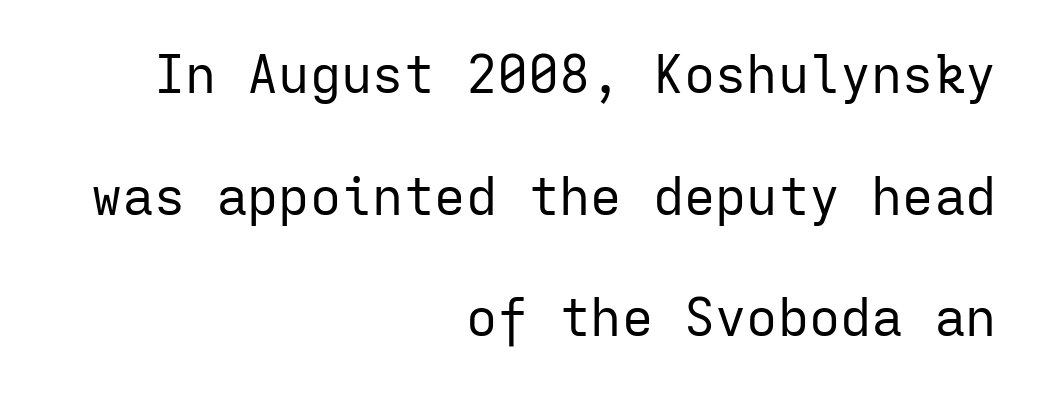
The image shows 52 px regular-weight sans-serif type, upright, monospaced; set right-aligned, loose line spacing (2.34x), normal letter spacing, not underlined; low stroke contrast and a medium x-height.
